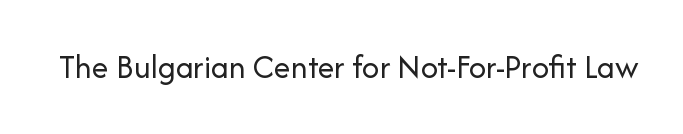
{"serif": "no", "italic": "no", "bold": "no", "weight": "regular", "width": "normal", "stroke_contrast": "low", "x_height": "medium", "monospaced": "no", "underline": "no", "letter_spacing": "normal", "letter_spacing_em": 0.0, "glyph_px": 34}
